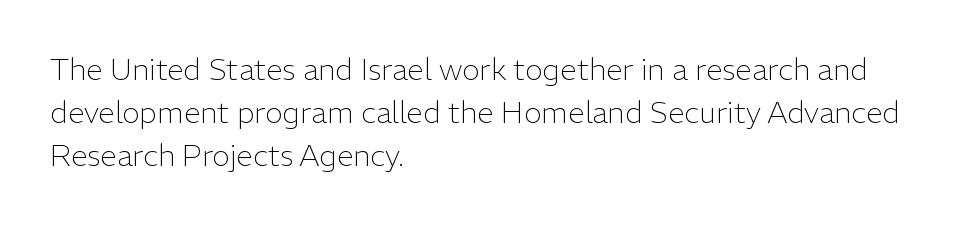
The space beneath each line is pristine and unruled. The lines in this sample share a left origin and differ only in where they stop. The letters stand upright; this is a roman face. Is there much room between lines? A standard amount, neither cramped nor airy. Observe the ordinary spacing: letters are neighbours, not strangers. These lines are composed in type without serifs.
